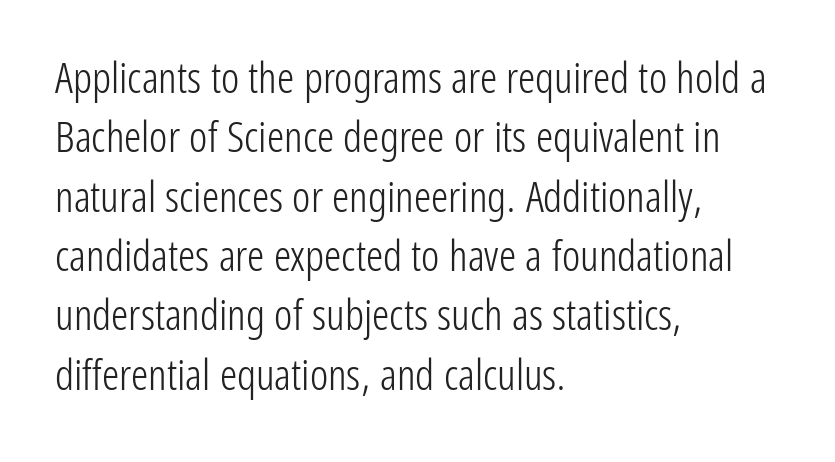
The image shows 43 px light, condensed sans-serif type, upright; set left-aligned, normal line spacing (1.38x), normal letter spacing, not underlined; low stroke contrast and a medium x-height.
